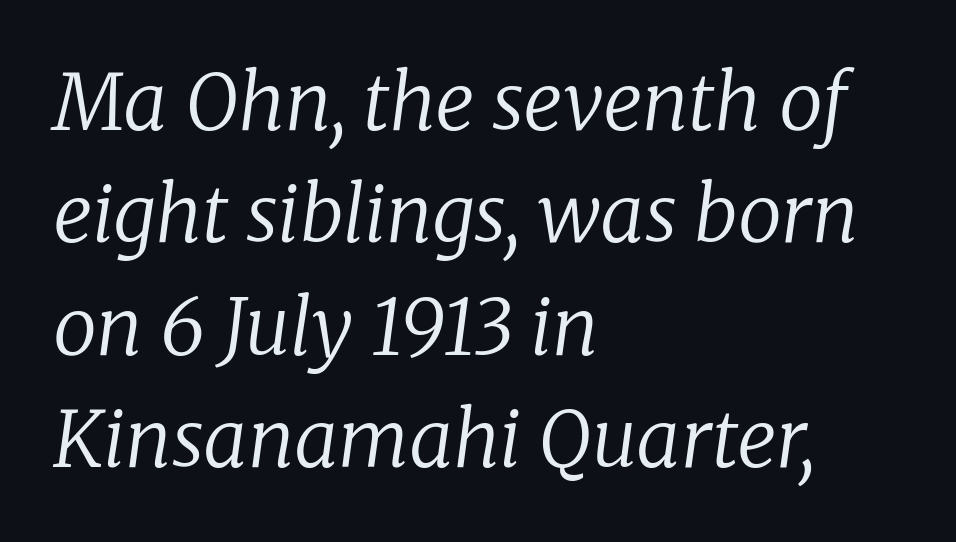
The image shows 78 px regular-weight serif type, italic (leaning right); set left-aligned, normal line spacing (1.44x), normal letter spacing, not underlined; low stroke contrast and a medium x-height.
